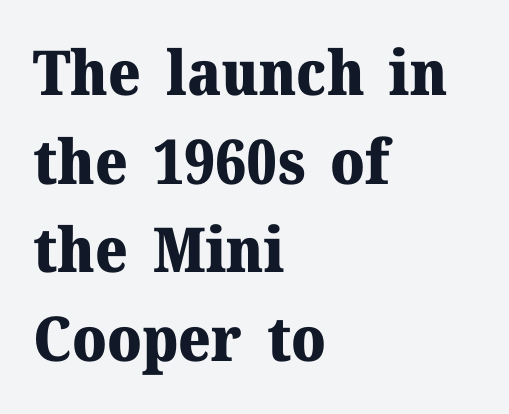
{"serif": "yes", "italic": "no", "bold": "yes", "weight": "heavy", "width": "normal", "stroke_contrast": "medium", "x_height": "medium", "monospaced": "no", "underline": "no", "align": "left", "line_spacing": "normal", "line_spacing_ratio": 1.43, "letter_spacing": "normal", "letter_spacing_em": 0.0, "glyph_px": 62}
